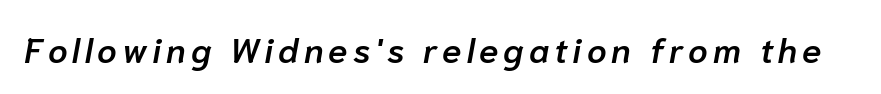
Q: Is the text bold? A: Semi-bold.
Q: Is the text italic (slanted)? A: Yes, it leans right by about 10 degrees.
Q: Is the text underlined? A: No.
Q: Width (condensed, normal, or wide)? A: Normal.
Q: Stroke contrast? A: Low.
Q: x-height? A: Medium.
Q: Monospaced? A: No.
